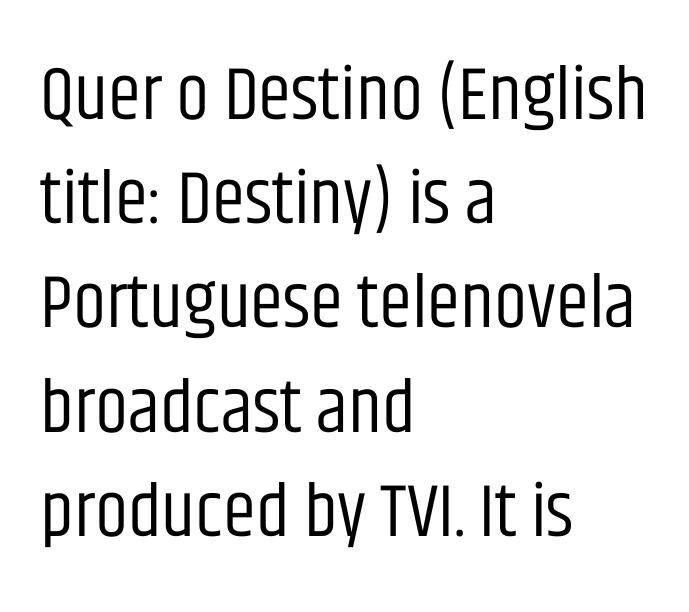
{"serif": "no", "italic": "no", "bold": "no", "weight": "regular", "width": "condensed", "stroke_contrast": "low", "x_height": "large", "monospaced": "no", "underline": "no", "align": "left", "line_spacing": "normal", "line_spacing_ratio": 1.39, "letter_spacing": "normal", "letter_spacing_em": 0.0, "glyph_px": 75}
